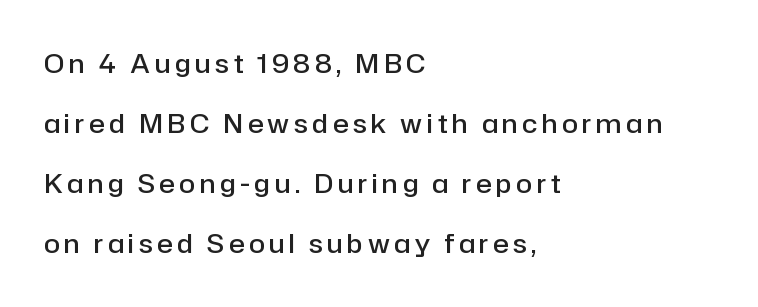
The image shows 26 px text type, upright; set left-aligned, loose line spacing (2.31x), not underlined.
